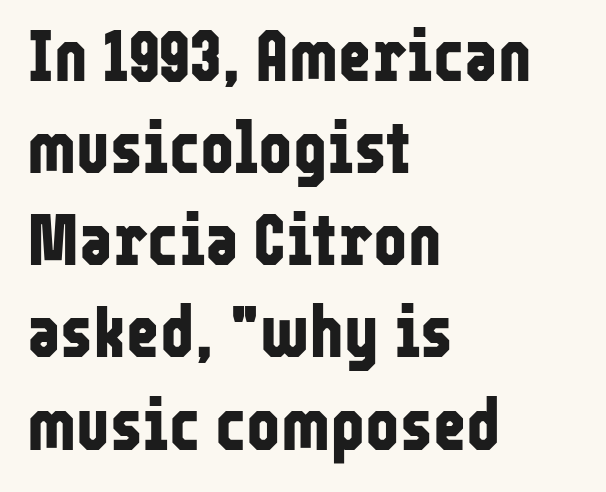
Vertical strokes here are truly vertical. The rendering uses a bold face; every stroke is thick and dark. Are there feet on the stems? There aren't — it's a sans. Unmarked baselines from the first word to the last. One glance says typical: line gaps are just what's usual. The line texture is even and compact thanks to regular tracking.
